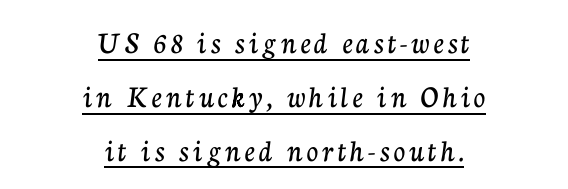
The image shows 32 px serif type; set centered, normal line spacing (1.68x), underlined; low stroke contrast and a medium x-height.
